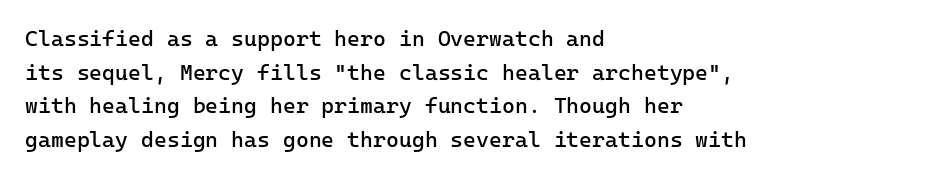
Unbolded letterforms with no extra heft. The letterforms sit shoulder to shoulder at normal distance. Line spacing here is normal. Glance below the letters and you will spot only blank space. Visually the block forms a straight wall on the left and a jagged coastline on the right.
